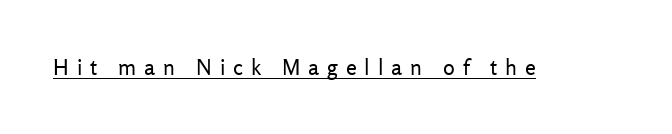
Q: Is the text bold? A: No.
Q: Is the text italic (slanted)? A: No, it is upright.
Q: Is the text underlined? A: Yes.
Q: Is the spacing between letters normal or unusually wide? A: Unusually wide.
